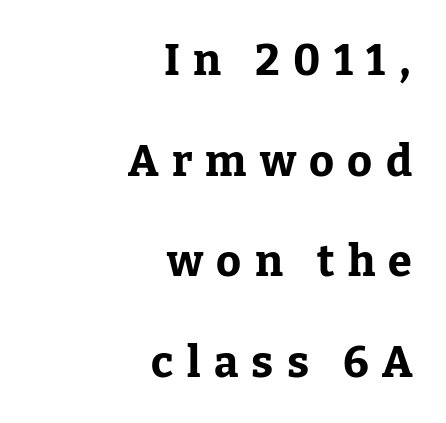
The image shows 43 px bold serif type, upright; set right-aligned, loose line spacing (2.34x), unusually wide letter spacing (+0.31 em), not underlined; low stroke contrast and a medium x-height.
